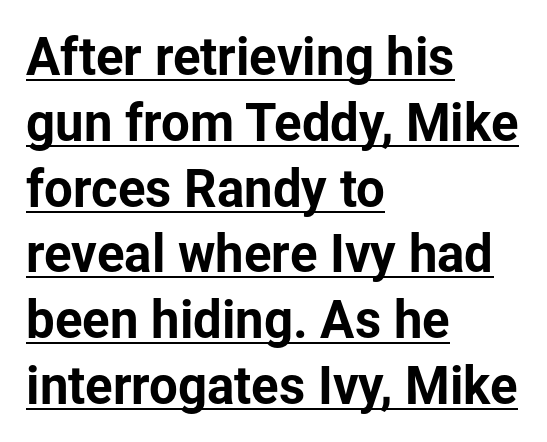
Between one letter and the next there's only the usual sliver of space. This rendering uses left alignment, leaving the right contour irregular. Do the characters align in a grid? No, the font is proportional. Every character sits straight up, as roman type does. The type family on display is of the sans-serif kind.
